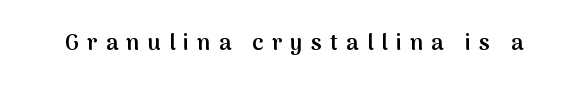
{"italic": "no", "bold": "semi", "underline": "no", "letter_spacing": "wide", "letter_spacing_em": 0.38, "glyph_px": 22}
